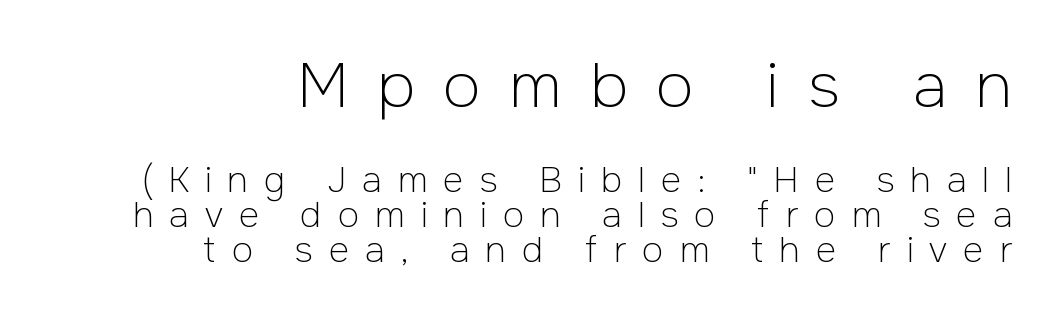
The image shows 62 px light sans-serif type, upright; set right-aligned, tight line spacing (1.0x), unusually wide letter spacing (+0.46 em), not underlined; the first (top) block is 1.77x larger; low stroke contrast and a medium x-height.
